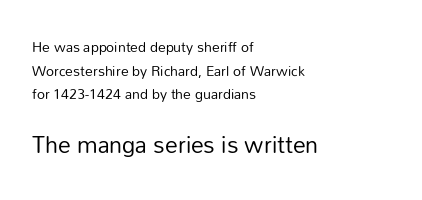
A student would notice the bottom passage is typeset larger than what precedes it. Short note: letters normally spaced. The gap between lines stays unmarked. Leading matches the norm, producing a regular column. Is the block centered? No — it sits flush against the left margin. Stems here are at most as thick as an everyday book face.
